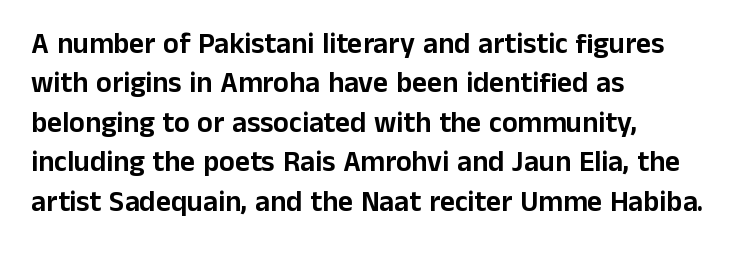
The image shows 29 px sans-serif type, upright; set left-aligned, normal line spacing (1.36x), normal letter spacing, not underlined; low stroke contrast and a medium x-height.
